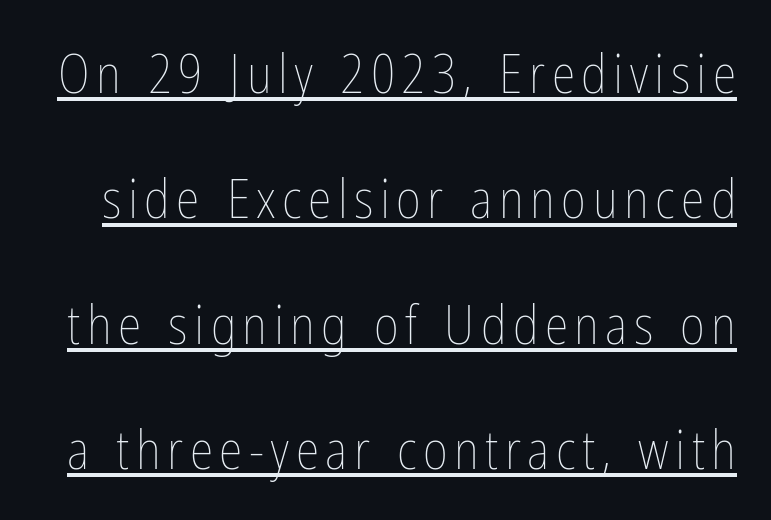
The image shows 54 px thin, condensed type, upright; set loose line spacing (2.32x), underlined; low stroke contrast and a medium x-height.
